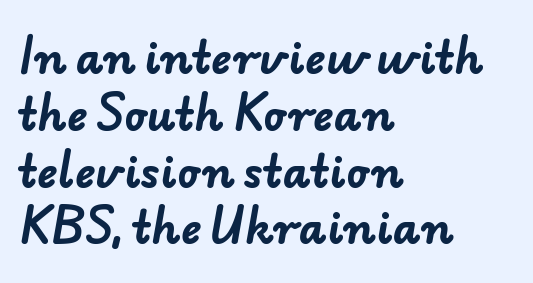
The image shows 43 px bold sans-serif type; set left-aligned, normal line spacing (1.32x), normal letter spacing, not underlined; low stroke contrast and a small x-height.
